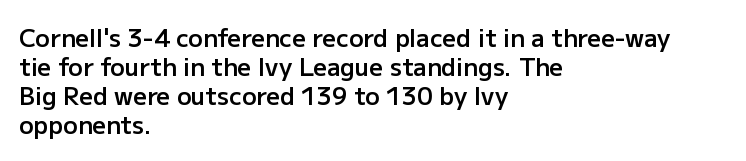
The image shows 24 px text type, upright; set left-aligned, line spacing 1.21x, normal letter spacing, not underlined.
